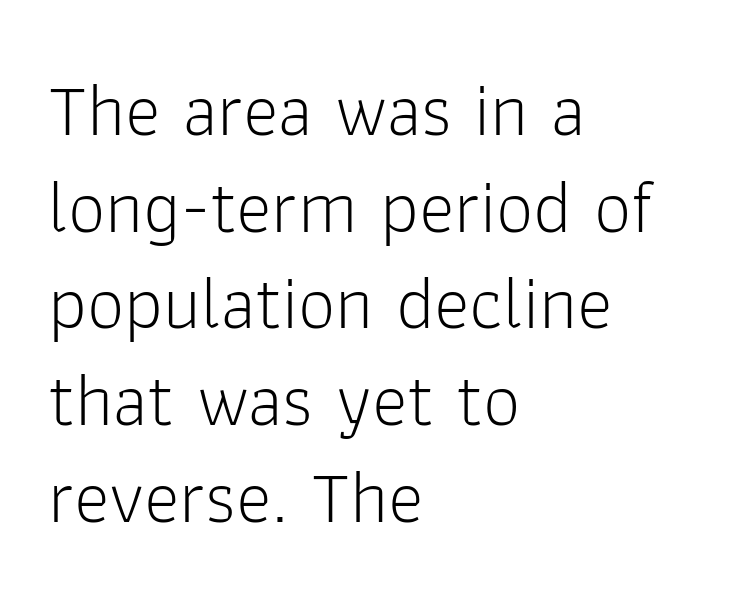
The image shows 75 px light sans-serif type, upright; set left-aligned, normal line spacing (1.29x), normal letter spacing, not underlined; low stroke contrast and a medium x-height.
